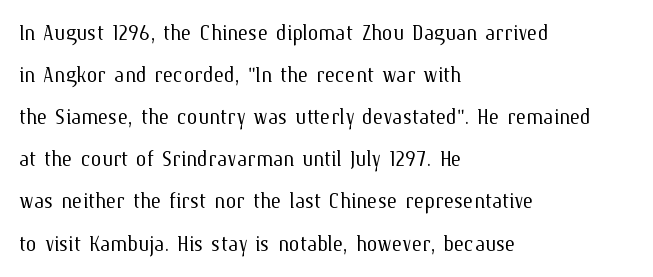
Q: Is the text bold? A: No.
Q: Is the text italic (slanted)? A: No, it is upright.
Q: Is the text underlined? A: No.
Q: How is the paragraph aligned? A: Left-aligned.
Q: Is the spacing between letters normal or unusually wide? A: Normal.
Q: Is the spacing between lines tight, normal or loose? A: Normal.
